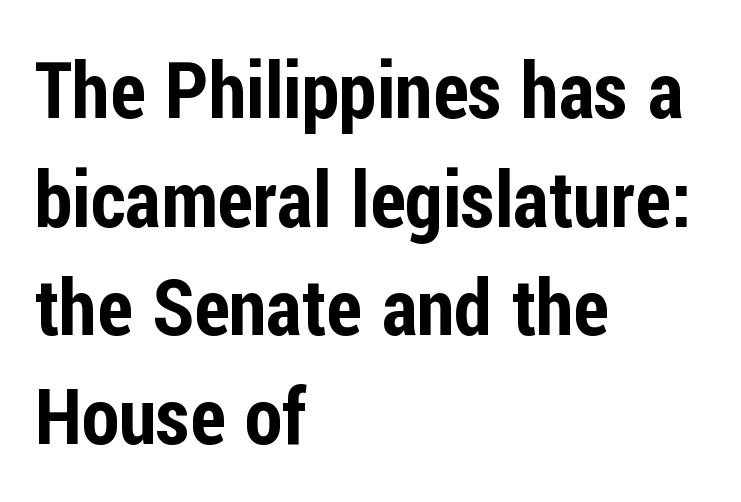
{"serif": "no", "italic": "no", "width": "condensed", "stroke_contrast": "low", "x_height": "medium", "monospaced": "no", "underline": "no", "align": "left", "line_spacing": "normal", "line_spacing_ratio": 1.41, "letter_spacing": "normal", "letter_spacing_em": 0.0, "glyph_px": 77}
